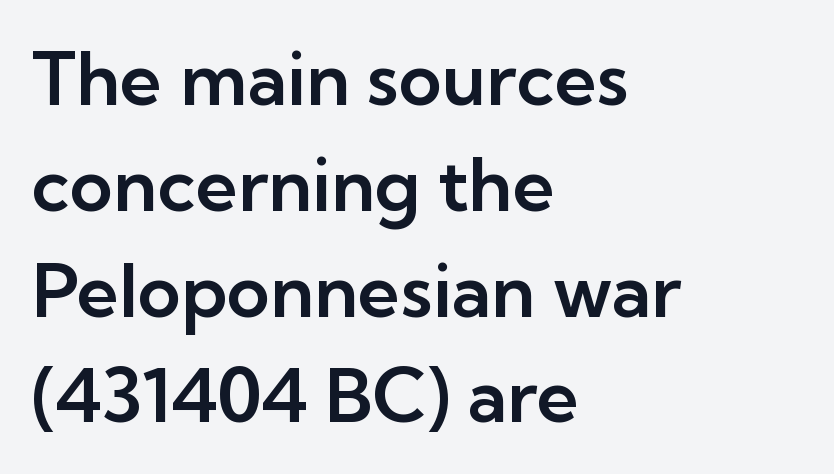
{"serif": "no", "italic": "no", "width": "normal", "stroke_contrast": "low", "x_height": "medium", "monospaced": "no", "underline": "no", "align": "left", "line_spacing": "normal", "line_spacing_ratio": 1.43, "letter_spacing": "normal", "letter_spacing_em": 0.0, "glyph_px": 74}
